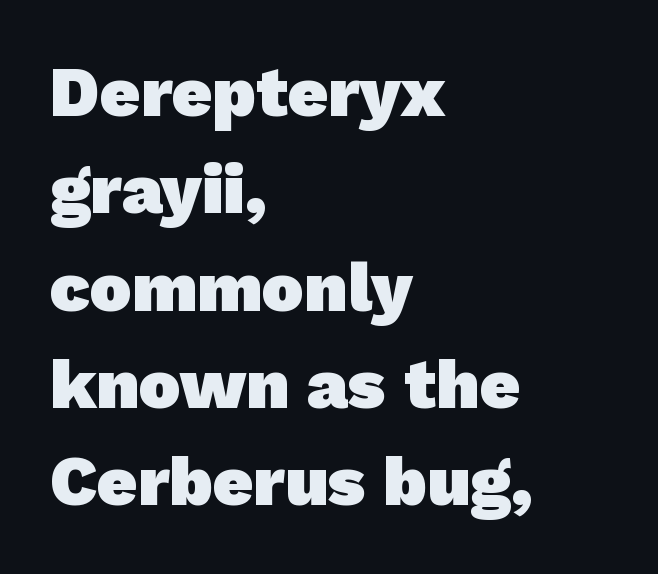
Q: Is the text bold? A: Yes.
Q: Is the typeface a serif or a sans-serif typeface? A: Sans-serif.
Q: Is the text underlined? A: No.
Q: How is the paragraph aligned? A: Left-aligned.
Q: Is the spacing between letters normal or unusually wide? A: Normal.
Q: Is the spacing between lines tight, normal or loose? A: Normal.
Q: Width (condensed, normal, or wide)? A: Normal.
Q: Stroke contrast? A: Low.
Q: x-height? A: Medium.
Q: Monospaced? A: No.
